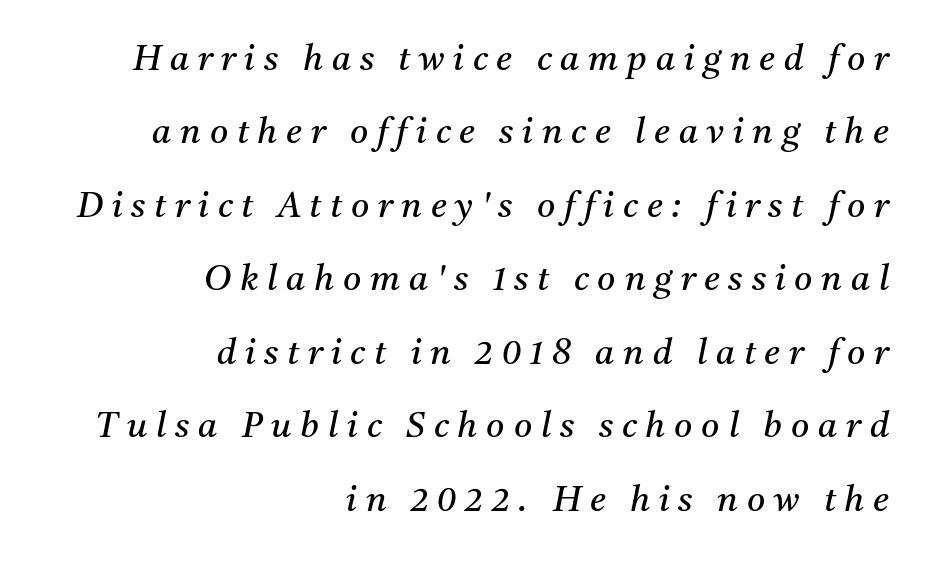
The image shows 35 px regular-weight serif type, italic (leaning right); set right-aligned, loose line spacing (2.1x), unusually wide letter spacing (+0.25 em), not underlined; medium stroke contrast and a medium x-height.
